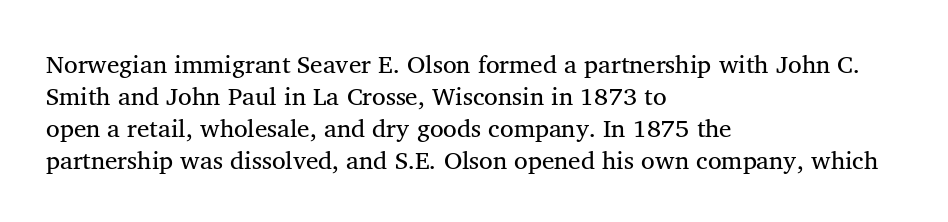
The image shows 25 px text type, upright; set left-aligned, normal line spacing (1.28x), normal letter spacing, not underlined.
